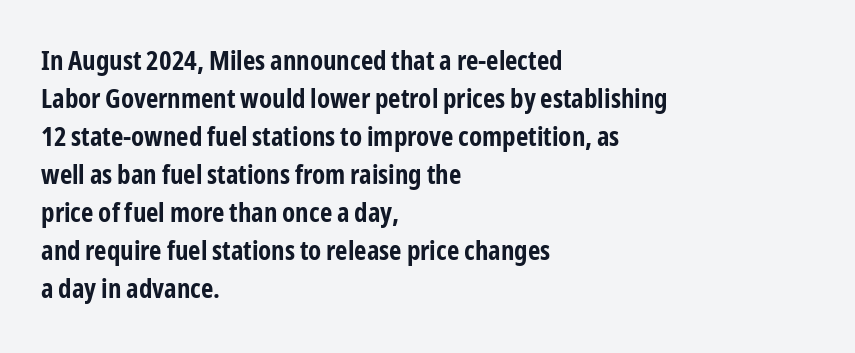
{"italic": "no", "bold": "yes", "underline": "no", "align": "left", "line_spacing": "normal", "line_spacing_ratio": 1.41, "letter_spacing": "normal", "letter_spacing_em": 0.0, "glyph_px": 27}
